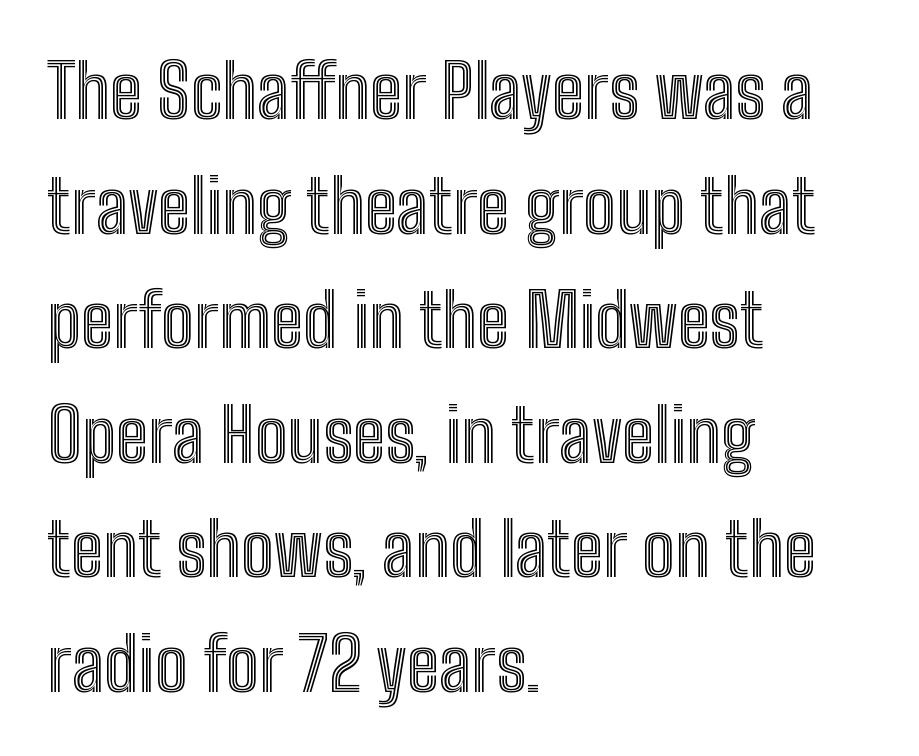
The lines in this sample share a left origin and differ only in where they stop. The typography opts for an upright posture over an oblique one. Varying glyph widths throughout — classic text-font behaviour. Letter spacing: default. This rendering features lettering with no underline. Regular leading.
